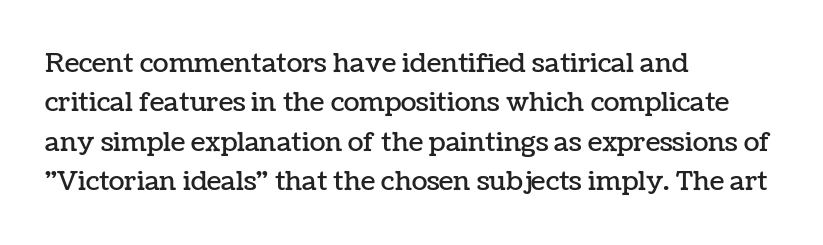
This rendering features lettering with no underline. Every row of glyphs begins at an identical x-position on the left. The leading is moderate, giving the passage an even texture. When letters stand straight like this, we call the style roman or upright.
